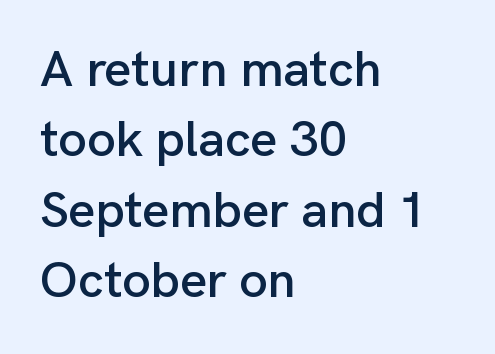
{"serif": "no", "italic": "no", "width": "normal", "stroke_contrast": "low", "x_height": "medium", "monospaced": "no", "underline": "no", "align": "left", "line_spacing": "normal", "line_spacing_ratio": 1.38, "letter_spacing": "normal", "letter_spacing_em": 0.0, "glyph_px": 51}
